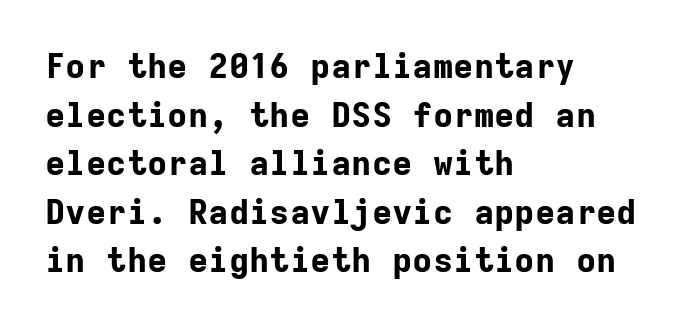
Normally led — the rows are evenly, conventionally spaced. No feet cap the strokes, marking this as sans-serif type. The ragged edge is on the right, which tells us the setting is flush left. Plenty of ink on the page — the face is bold. The tracking reads as untouched default to a designer's eye. In terms of posture, this sample is upright.
